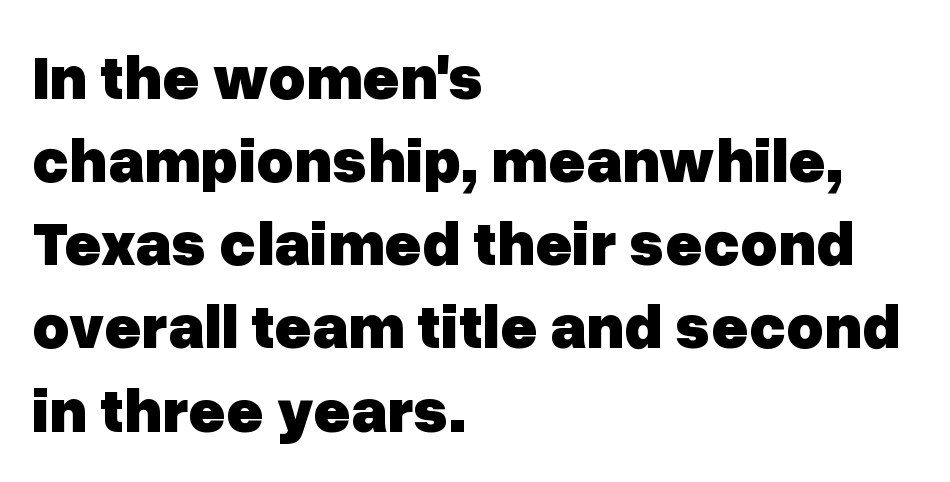
Do the characters align in a grid? No, the font is proportional. Serif or sans? Sans — the stroke terminals are bare. The letters stand straight up with perfectly vertical stems. Thick stems and heavy bowls — unmistakably bold. Short note: letters normally spaced. Vertically, the passage feels balanced, rows spaced as you'd expect.
